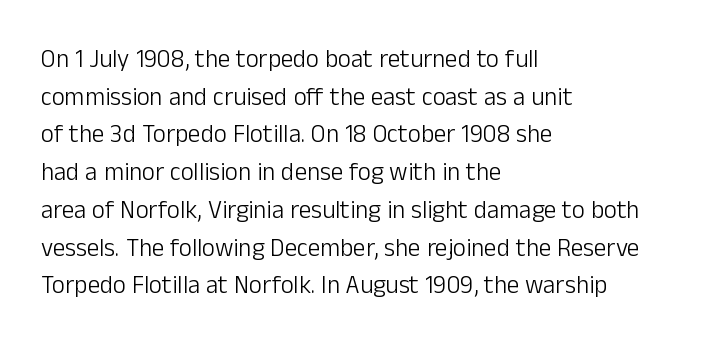
The image shows 25 px text type, upright; set left-aligned, normal line spacing (1.51x), normal letter spacing, not underlined.
